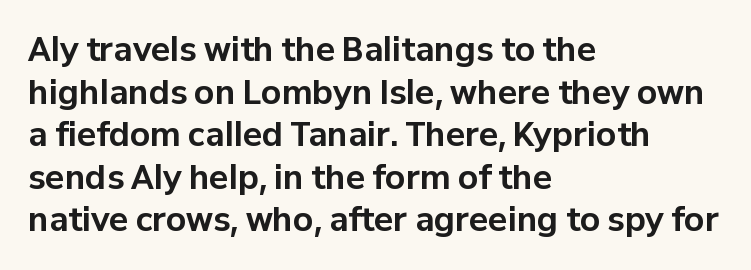
{"serif": "no", "italic": "no", "bold": "yes", "weight": "bold", "width": "normal", "stroke_contrast": "low", "x_height": "medium", "monospaced": "no", "underline": "no", "align": "left", "line_spacing": "normal", "line_spacing_ratio": 1.33, "letter_spacing": "normal", "letter_spacing_em": 0.0, "glyph_px": 32}
